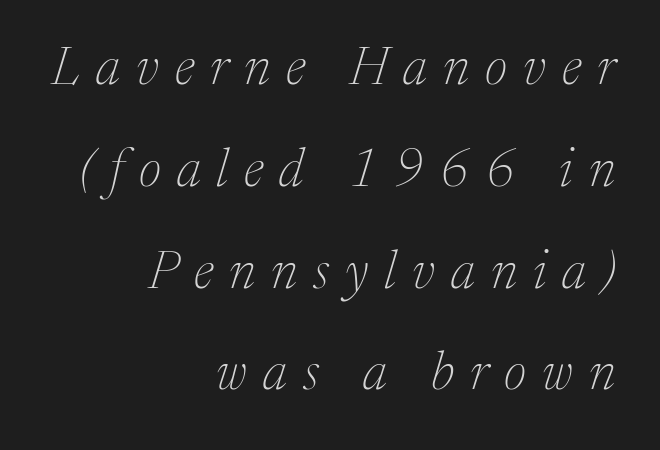
{"serif": "yes", "italic": "yes", "lean": "right", "slant_degrees": 17, "bold": "no", "weight": "thin", "width": "normal", "stroke_contrast": "medium", "x_height": "medium", "monospaced": "no", "underline": "no", "align": "right", "line_spacing": "loose", "line_spacing_ratio": 1.92, "letter_spacing": "wide", "letter_spacing_em": 0.3, "glyph_px": 53}
